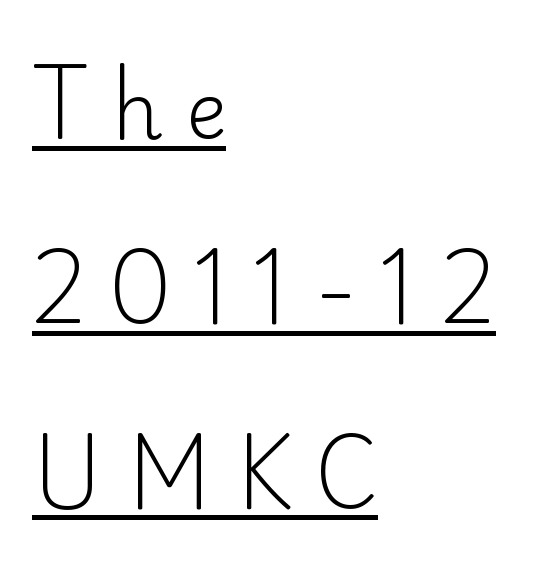
Do the characters align in a grid? No, the font is proportional. The font's upright variant was chosen for this text. The passage shown is not bold in any degree. One glance says open: line gaps are wider than usual.
